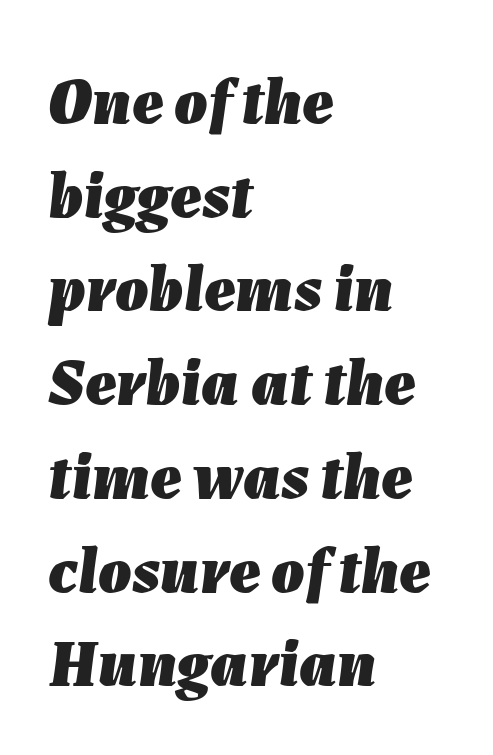
Q: Is the text bold? A: Yes.
Q: Is the text italic (slanted)? A: Yes, it leans right by about 7 degrees.
Q: Is the text underlined? A: No.
Q: How is the paragraph aligned? A: Left-aligned.
Q: Is the spacing between letters normal or unusually wide? A: Normal.
Q: Is the spacing between lines tight, normal or loose? A: Normal.
Q: Width (condensed, normal, or wide)? A: Normal.
Q: Stroke contrast? A: Low.
Q: x-height? A: Medium.
Q: Monospaced? A: No.
